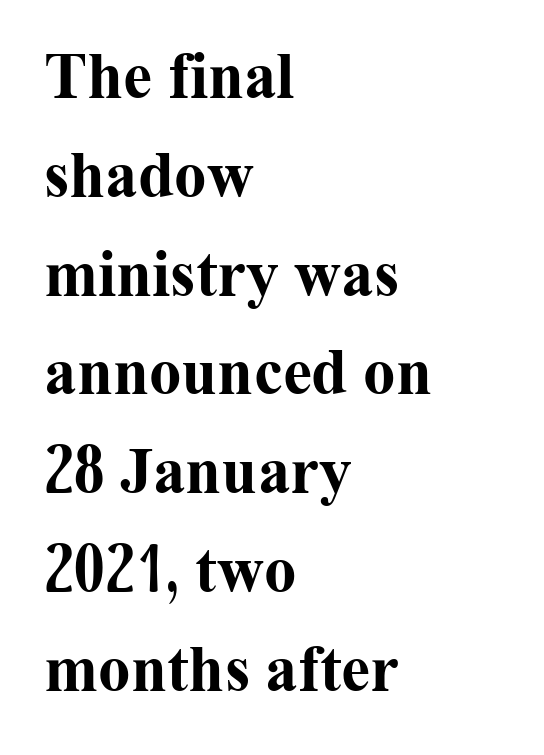
Descenders hang freely into open space. Students, observe: this is what conventionally led text looks like. I'd describe the lettering as bold — thick and assertive. When letters stand straight like this, we call the style roman or upright. Line starts are locked; line ends wander.
